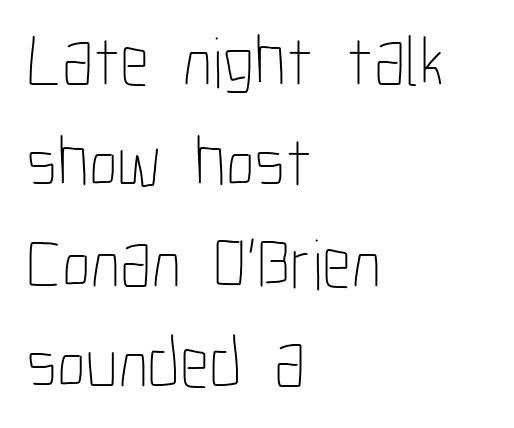
Type without underlining. Do the letters lean? They stand straight. Varying glyph widths throughout — classic text-font behaviour. A light-to-regular cut is what we see here. This block has exactly the height ordinary leading produces.
